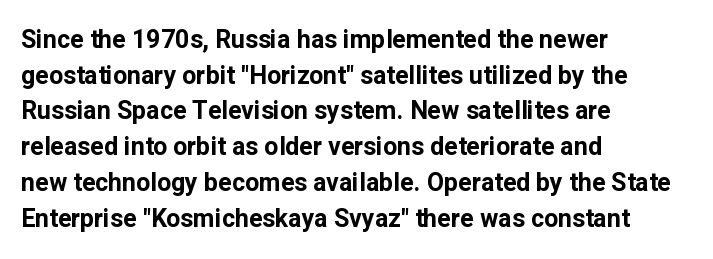
The image shows 25 px bold type, upright; set left-aligned, normal line spacing (1.43x), normal letter spacing, not underlined.
